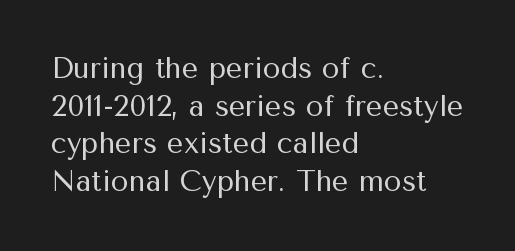
{"serif": "no", "italic": "no", "bold": "no", "weight": "regular", "width": "normal", "stroke_contrast": "medium", "x_height": "medium", "monospaced": "no", "underline": "no", "align": "left", "line_spacing": "normal", "line_spacing_ratio": 1.3, "letter_spacing": "normal", "letter_spacing_em": 0.0, "glyph_px": 29}
